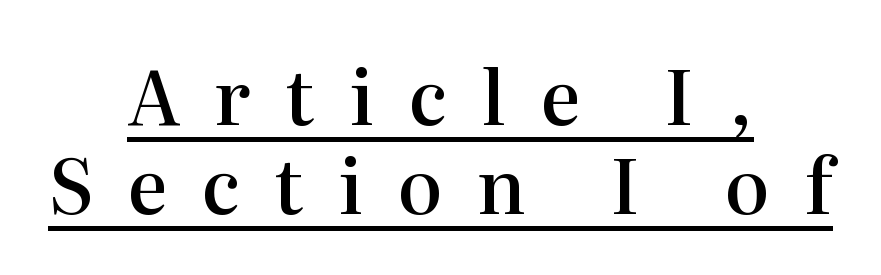
Q: Is the text bold? A: Semi-bold.
Q: Is the text italic (slanted)? A: No, it is upright.
Q: Is the typeface a serif or a sans-serif typeface? A: Serif.
Q: Is the text underlined? A: Yes.
Q: How is the paragraph aligned? A: Centered.
Q: Is the spacing between letters normal or unusually wide? A: Unusually wide.
Q: Width (condensed, normal, or wide)? A: Normal.
Q: Stroke contrast? A: High.
Q: x-height? A: Medium.
Q: Monospaced? A: No.
